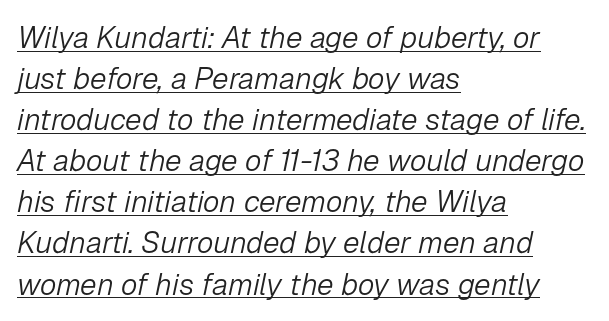
{"italic": "yes", "lean": "right", "slant_degrees": 12, "bold": "no", "weight": "light", "width": "normal", "stroke_contrast": "low", "x_height": "medium", "monospaced": "no", "underline": "yes", "align": "left", "line_spacing": "normal", "line_spacing_ratio": 1.37, "letter_spacing": "normal", "letter_spacing_em": 0.0, "glyph_px": 30}
